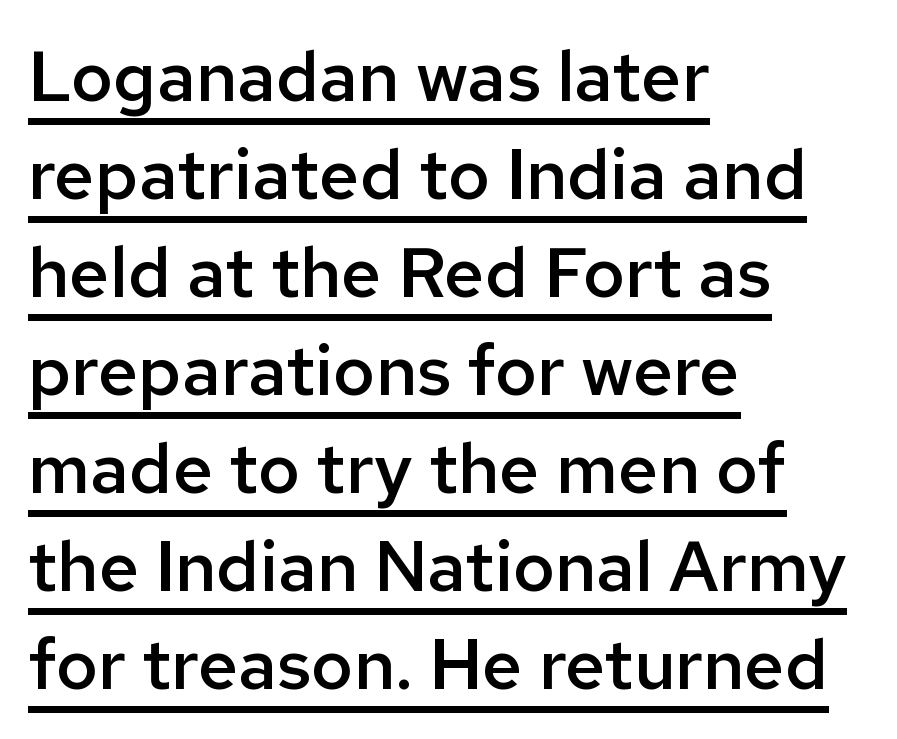
{"serif": "no", "italic": "no", "bold": "semi", "weight": "semibold", "width": "normal", "stroke_contrast": "low", "x_height": "medium", "monospaced": "no", "underline": "yes", "align": "left", "line_spacing": "normal", "line_spacing_ratio": 1.38, "letter_spacing": "normal", "letter_spacing_em": 0.0, "glyph_px": 71}
